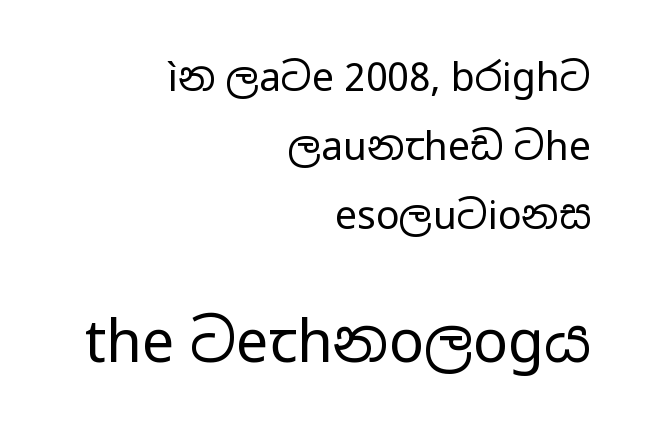
The image shows 58 px regular-weight, wide sans-serif type, upright; set right-aligned, line spacing 1.77x, normal letter spacing, not underlined; the second (bottom) block is 1.49x larger; low stroke contrast and a medium x-height.
